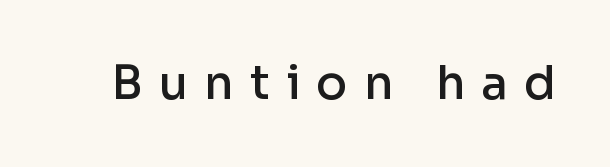
Clear beneath every line of the passage. The letters are semibold — heavier than regular but short of a full bold. Examine the stroke ends and you'll find no serifs. No italicization has been applied; the sample stays upright.
